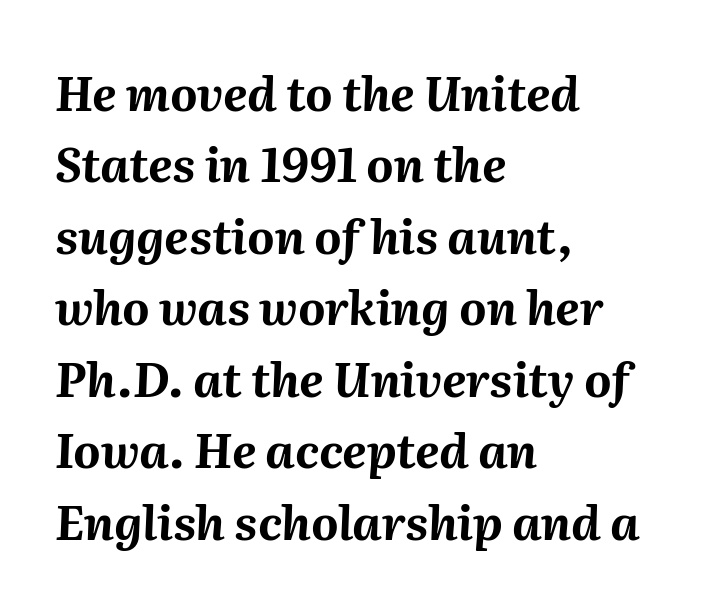
{"italic": "yes", "lean": "right", "slant_degrees": 2, "bold": "yes", "weight": "bold", "width": "normal", "stroke_contrast": "medium", "x_height": "medium", "monospaced": "no", "underline": "no", "align": "left", "line_spacing": "normal", "line_spacing_ratio": 1.52, "letter_spacing": "normal", "letter_spacing_em": 0.0, "glyph_px": 47}
